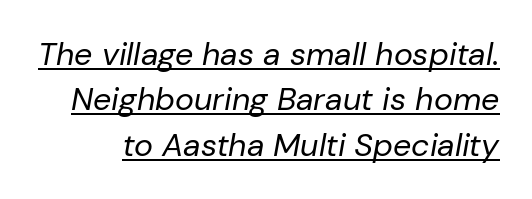
It's the slanting kind of type. These lines sit exactly where default settings would place them. The specimen includes a rule beneath the text block's lines. Inter-character spacing is left at the font's built-in metrics. Is the type heavy? It reads as light-to-regular instead. Spacing verdict: proportional, widths tailored to each character.
